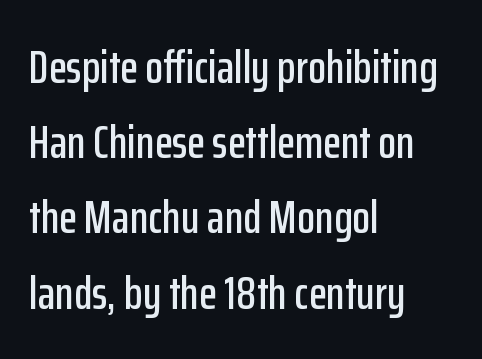
The image shows 47 px condensed sans-serif type, upright; set left-aligned, normal line spacing (1.6x), normal letter spacing, not underlined; low stroke contrast and a medium x-height.
